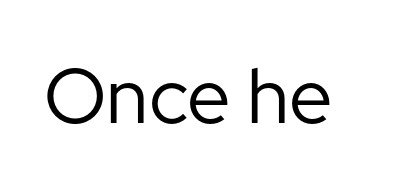
Q: Is the text bold? A: No.
Q: Is the text italic (slanted)? A: No, it is upright.
Q: Is the typeface a serif or a sans-serif typeface? A: Sans-serif.
Q: Is the text underlined? A: No.
Q: Is the spacing between letters normal or unusually wide? A: Normal.
Q: Width (condensed, normal, or wide)? A: Normal.
Q: Stroke contrast? A: Low.
Q: x-height? A: Medium.
Q: Monospaced? A: No.
